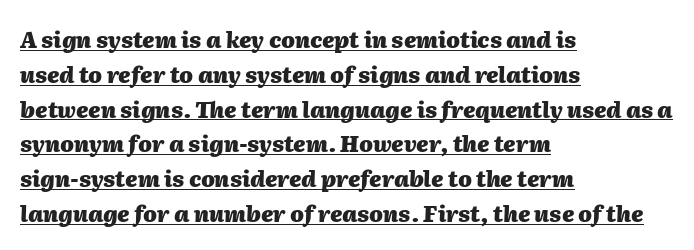
The image shows 22 px bold type, italic (leaning right); set left-aligned, normal line spacing (1.58x), normal letter spacing, underlined.
